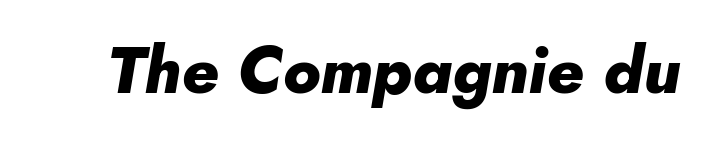
{"italic": "yes", "lean": "right", "slant_degrees": 5, "bold": "yes", "weight": "heavy", "width": "normal", "stroke_contrast": "low", "x_height": "small", "monospaced": "no", "underline": "no", "letter_spacing": "normal", "letter_spacing_em": 0.0, "glyph_px": 65}
